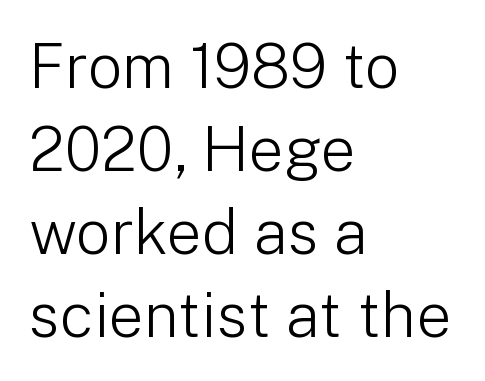
{"serif": "no", "italic": "no", "bold": "no", "weight": "light", "width": "normal", "stroke_contrast": "low", "x_height": "medium", "monospaced": "no", "underline": "no", "align": "left", "line_spacing": "normal", "line_spacing_ratio": 1.34, "letter_spacing": "normal", "letter_spacing_em": 0.0, "glyph_px": 62}
